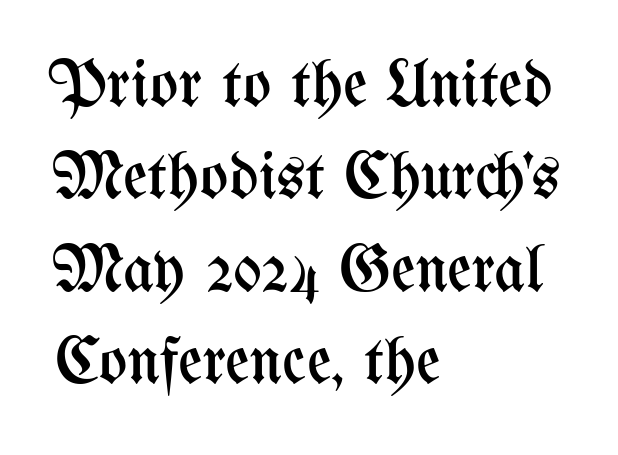
In terms of posture, this sample is upright. The horizontal fit of the characters is conventional and even. Layout note: lines flush left. The designer left line spacing at the default. Honestly, there is no underline to notice here at all. Heft: none added — not bold.
